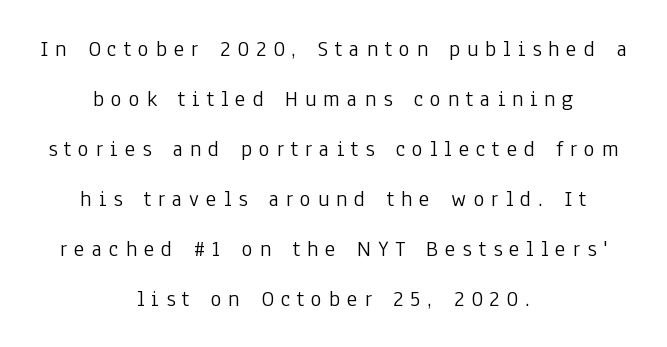
The image shows 23 px text type, upright; set centered, loose line spacing (2.17x), unusually wide letter spacing (+0.3 em), not underlined.
